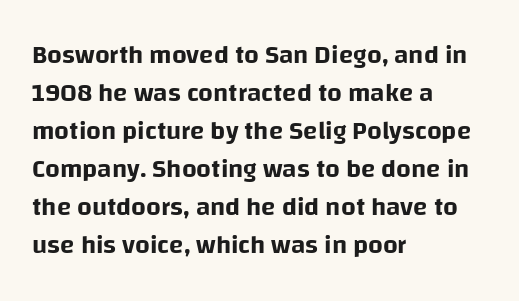
The image shows 26 px text type, upright; set left-aligned, normal line spacing (1.46x), normal letter spacing, not underlined.
